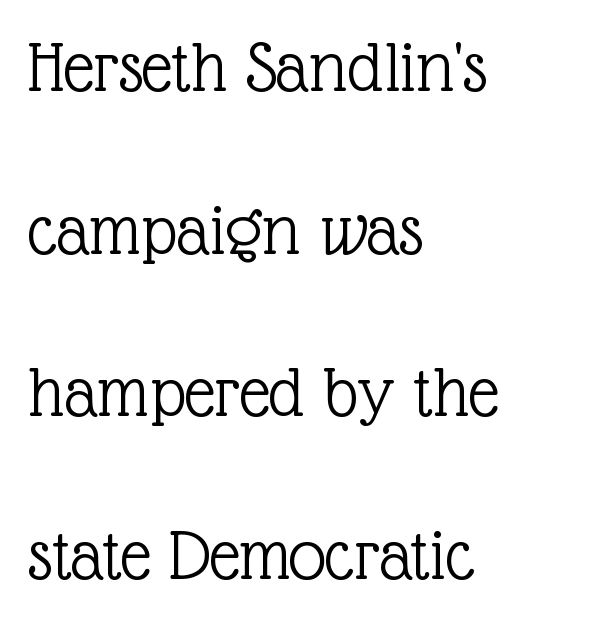
The image shows 75 px light serif type, upright; set left-aligned, loose line spacing (2.17x), normal letter spacing, not underlined; a medium x-height.
